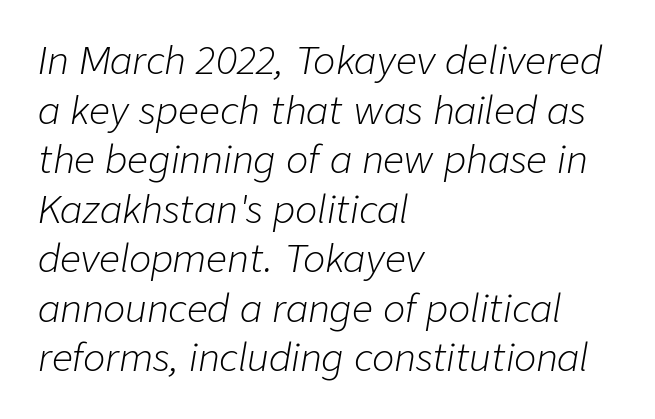
The image shows 37 px light type, italic (leaning right); set left-aligned, normal line spacing (1.34x), normal letter spacing, not underlined; low stroke contrast and a medium x-height.
